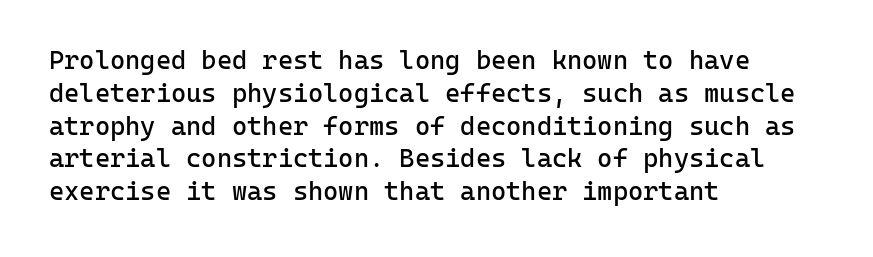
Q: Is the text bold? A: No.
Q: Is the text italic (slanted)? A: No, it is upright.
Q: Is the text underlined? A: No.
Q: How is the paragraph aligned? A: Left-aligned.
Q: Is the spacing between letters normal or unusually wide? A: Normal.
Q: Is the spacing between lines tight, normal or loose? A: Normal.
